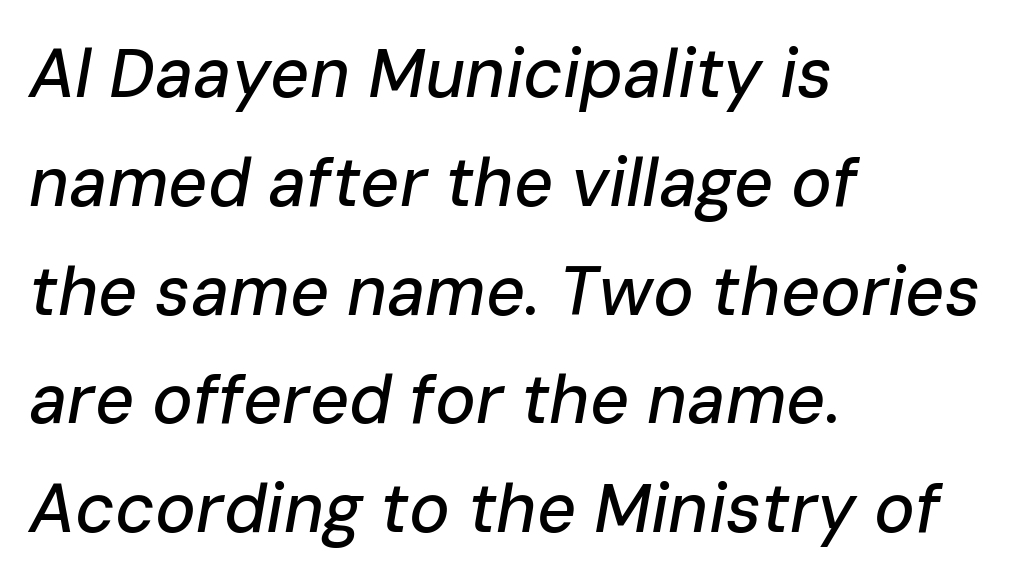
{"italic": "yes", "lean": "right", "slant_degrees": 10, "width": "normal", "stroke_contrast": "low", "x_height": "medium", "monospaced": "no", "underline": "no", "align": "left", "line_spacing": "normal", "line_spacing_ratio": 1.6, "letter_spacing": "normal", "letter_spacing_em": 0.0, "glyph_px": 68}
